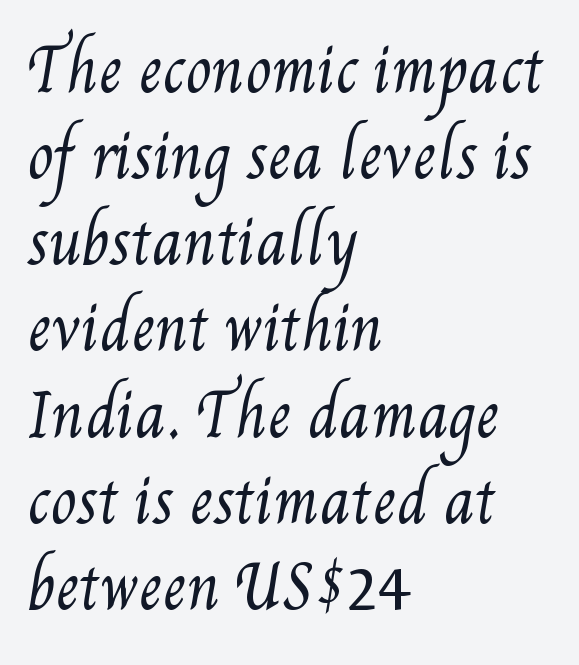
{"bold": "no", "weight": "regular", "width": "condensed", "stroke_contrast": "medium", "x_height": "small", "monospaced": "no", "underline": "no", "align": "left", "line_spacing": "normal", "line_spacing_ratio": 1.46, "letter_spacing": "normal", "letter_spacing_em": 0.0, "glyph_px": 59}
